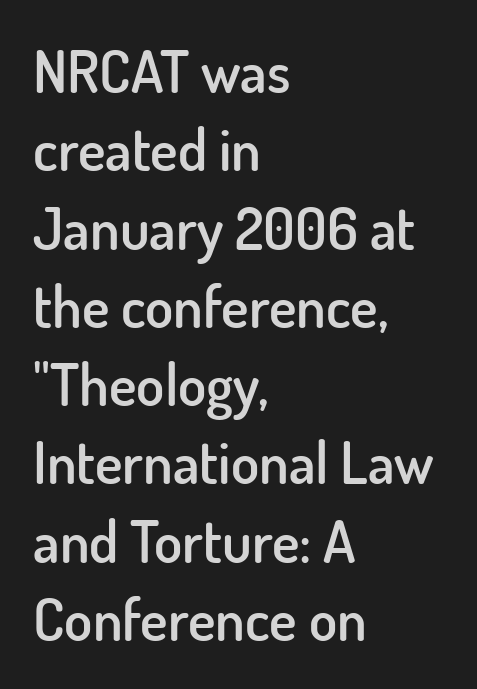
Each new line begins a customary step beneath the previous one. A sans-serif font was chosen for this passage. These lines keep a tight, regular rhythm from letter to letter. Every stem runs plumb, perpendicular to the baseline. Is this a fixed-width face? No — the glyphs have proportional, varying widths. The specimen omits any rule beneath the text block's lines.
